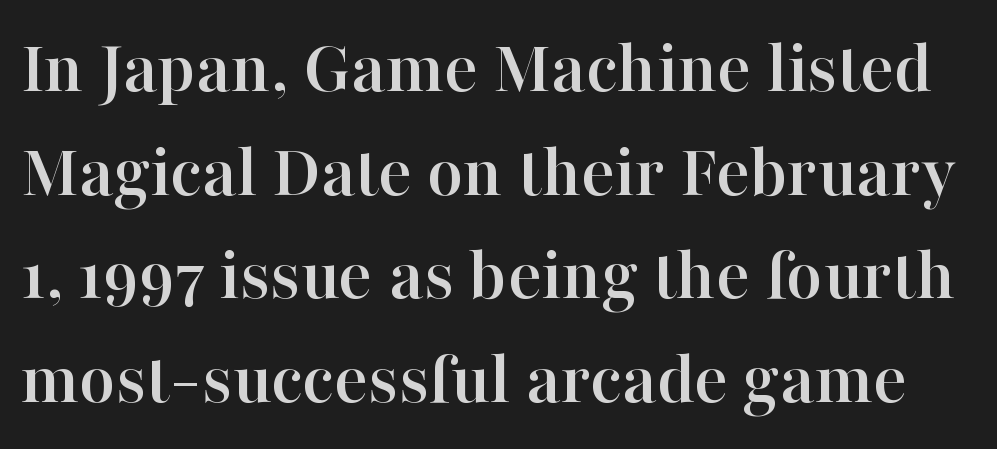
Q: Is the text italic (slanted)? A: No, it is upright.
Q: Is the typeface a serif or a sans-serif typeface? A: Serif.
Q: Is the text underlined? A: No.
Q: Is the spacing between letters normal or unusually wide? A: Normal.
Q: Is the spacing between lines tight, normal or loose? A: Normal.
Q: Width (condensed, normal, or wide)? A: Normal.
Q: Stroke contrast? A: High.
Q: x-height? A: Medium.
Q: Monospaced? A: No.
